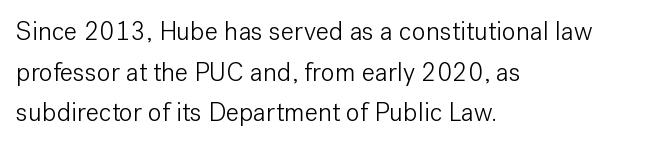
Q: Is the text bold? A: No.
Q: Is the text italic (slanted)? A: No, it is upright.
Q: Is the text underlined? A: No.
Q: How is the paragraph aligned? A: Left-aligned.
Q: Is the spacing between letters normal or unusually wide? A: Normal.
Q: Is the spacing between lines tight, normal or loose? A: Normal.
